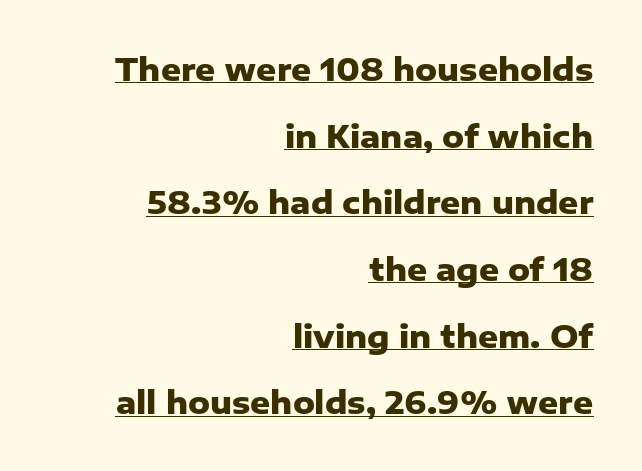
Q: Is the text bold? A: Yes.
Q: Is the text italic (slanted)? A: No, it is upright.
Q: Is the typeface a serif or a sans-serif typeface? A: Sans-serif.
Q: Is the text underlined? A: Yes.
Q: How is the paragraph aligned? A: Right-aligned.
Q: Is the spacing between letters normal or unusually wide? A: Normal.
Q: Is the spacing between lines tight, normal or loose? A: Loose.
Q: Width (condensed, normal, or wide)? A: Normal.
Q: Stroke contrast? A: Low.
Q: x-height? A: Medium.
Q: Monospaced? A: No.
